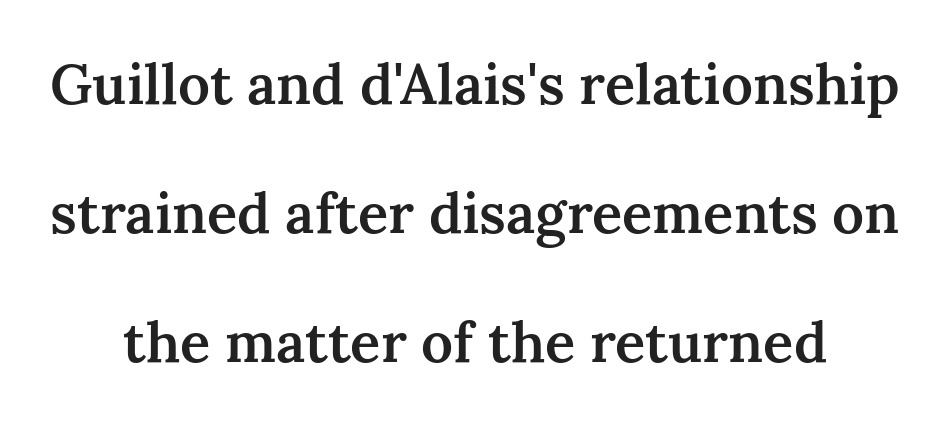
The image shows 56 px semibold serif type, upright; set centered, loose line spacing (2.3x), normal letter spacing, not underlined; medium stroke contrast and a medium x-height.
